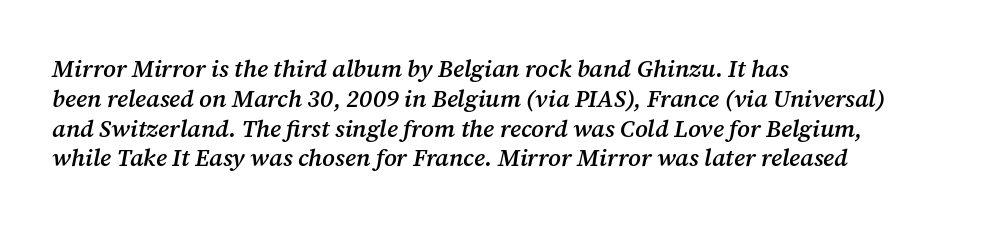
{"italic": "yes", "lean": "right", "slant_degrees": 12, "bold": "semi", "underline": "no", "align": "left", "line_spacing_ratio": 1.24, "letter_spacing": "normal", "letter_spacing_em": 0.0, "glyph_px": 24}
